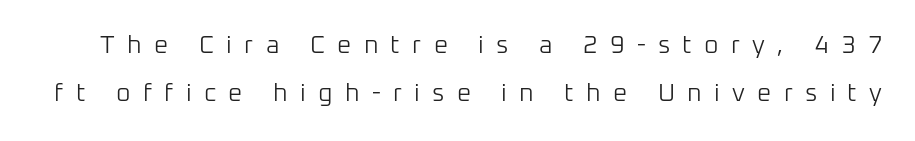
Q: Is the text bold? A: No.
Q: Is the text italic (slanted)? A: No, it is upright.
Q: Is the text underlined? A: No.
Q: Is the spacing between letters normal or unusually wide? A: Unusually wide.
Q: Is the spacing between lines tight, normal or loose? A: Loose.
